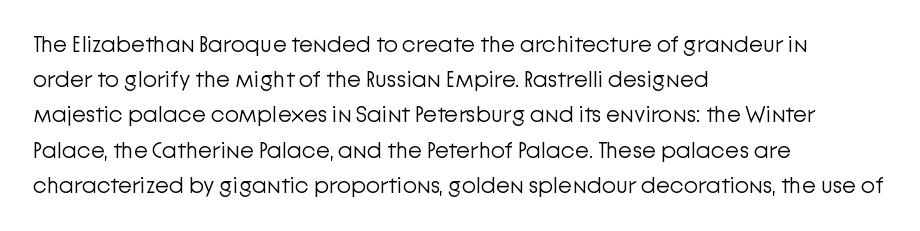
A typesetter would call this leading conventional body-copy spacing. Casual observation: everything's shoved over to the left. Counters stay open thanks to moderate or lighter strokes. The lettering stays uniformly vertical, giving the passage a roman look. No extra tracking has been applied to these lines. The gap between lines stays unmarked.
